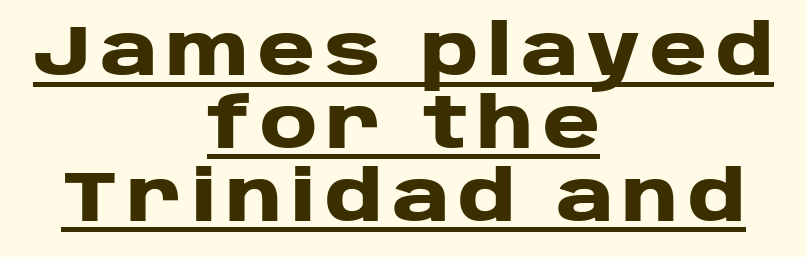
The image shows 70 px heavy, wide sans-serif type, upright; set centered, tight line spacing (1.04x), underlined; low stroke contrast and a large x-height.
